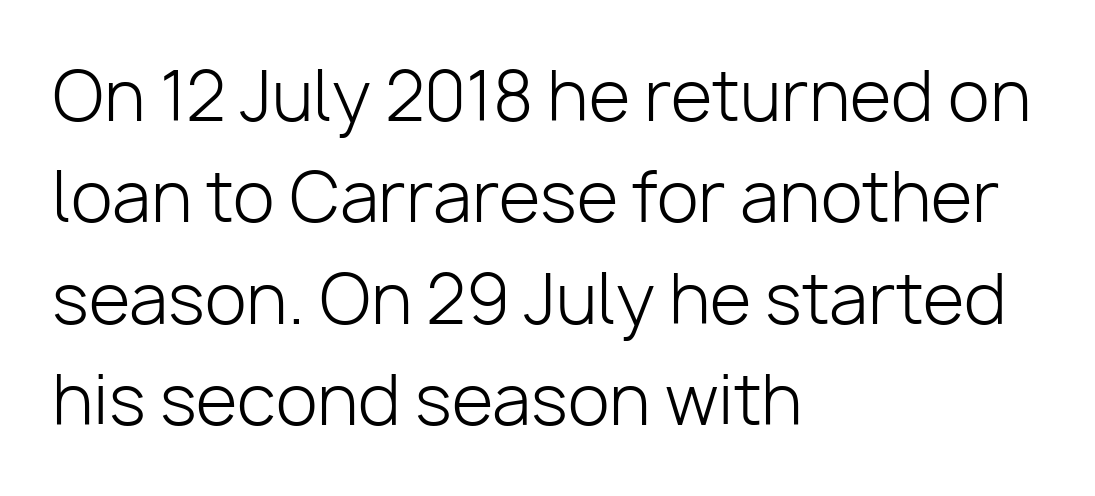
Does the leading feel generous? No, just average. Nope, not italic — everything's standing straight. A typesetter would call this zero additional tracking. The cut favours lightness, reaching ordinary text weight at its darkest.
